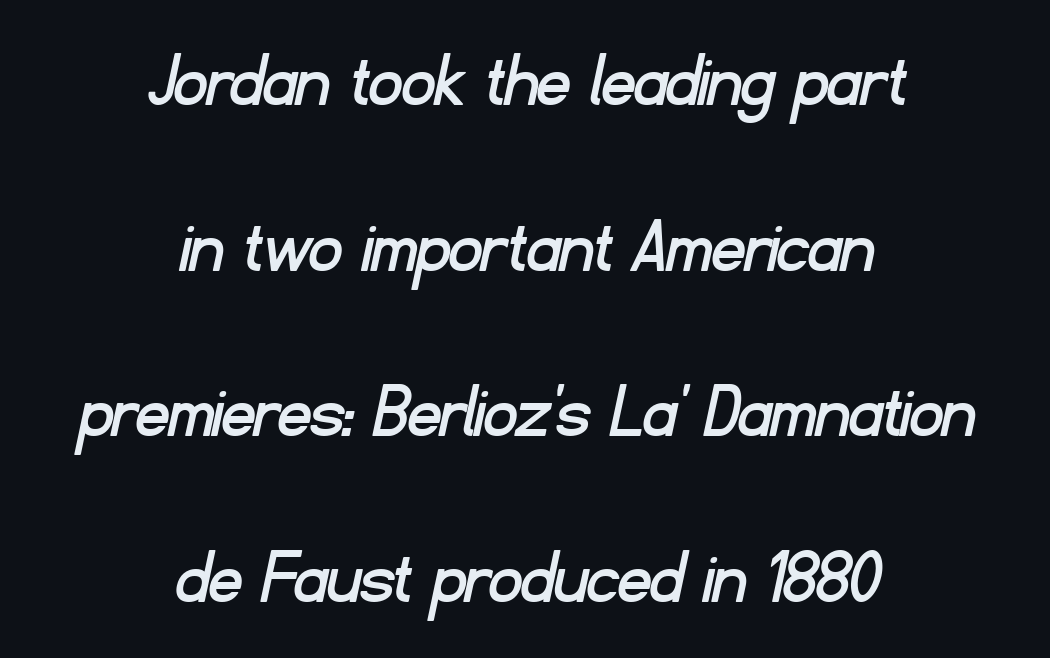
Nothing unusual about the tracking: characters are spaced as the font intends. In terms of leading, this rendering errs on the spacious side. The specimen omits any rule beneath the text block's lines. Spacing verdict: proportional, widths tailored to each character. A sans-serif font was chosen for this passage. The lines are quadded center.
